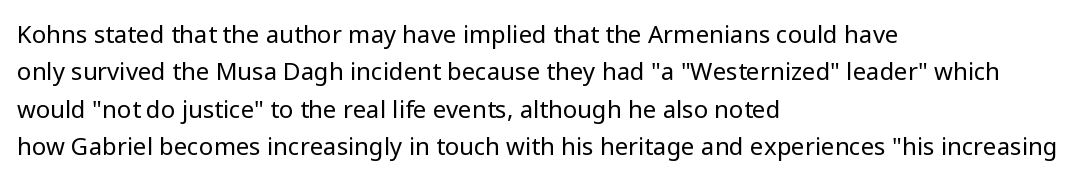
Q: Is the text bold? A: No.
Q: Is the text italic (slanted)? A: No, it is upright.
Q: Is the text underlined? A: No.
Q: How is the paragraph aligned? A: Left-aligned.
Q: Is the spacing between letters normal or unusually wide? A: Normal.
Q: Is the spacing between lines tight, normal or loose? A: Normal.
